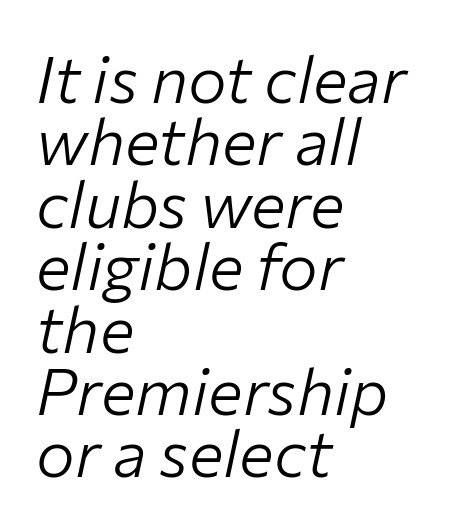
The image shows 65 px light type, italic (leaning right); set left-aligned, tight line spacing (0.96x), normal letter spacing, not underlined; low stroke contrast and a medium x-height.
